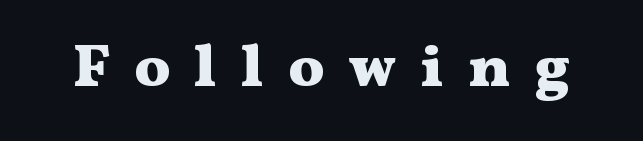
The image shows 60 px heavy, wide serif type, upright; set unusually wide letter spacing (+0.4 em), not underlined; medium stroke contrast and a medium x-height.
